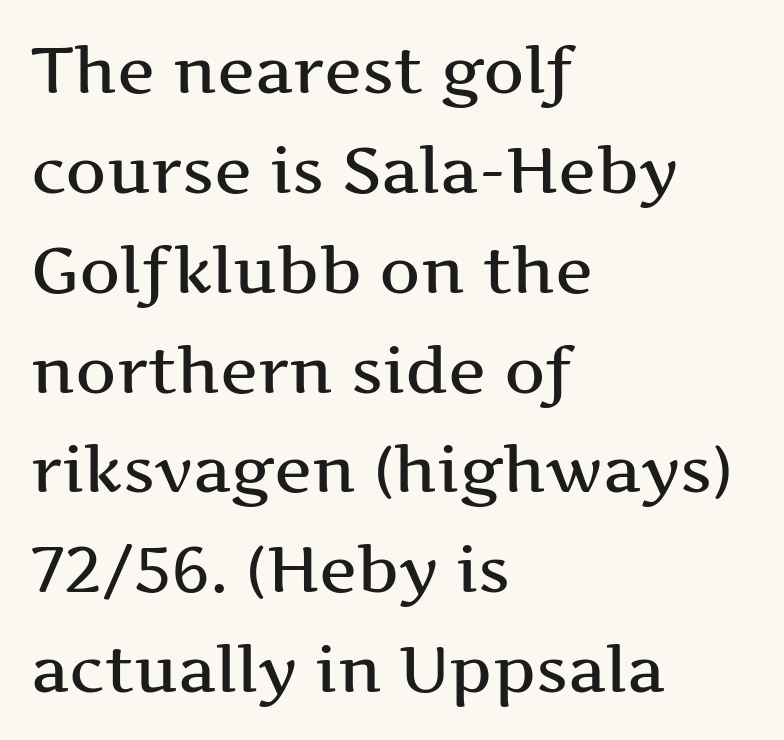
The image shows 64 px wide serif type, upright; set left-aligned, normal line spacing (1.56x), normal letter spacing, not underlined; medium stroke contrast and a medium x-height.
